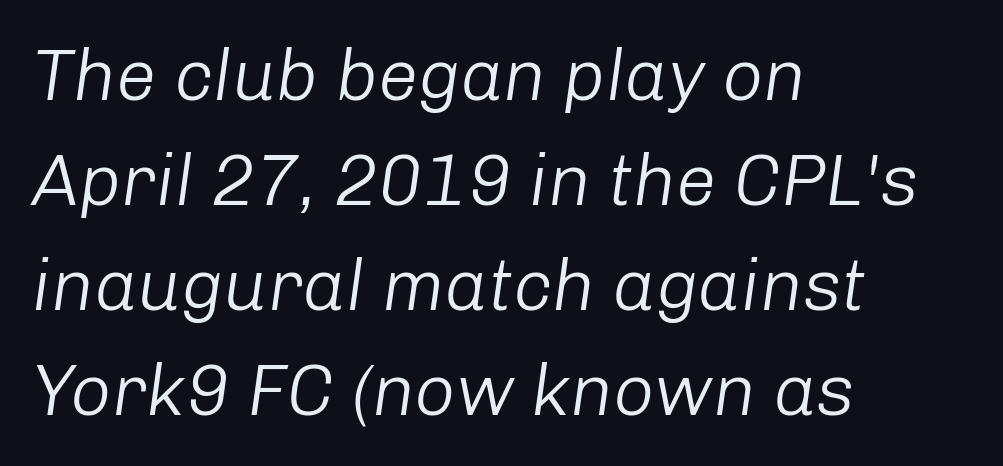
{"italic": "yes", "lean": "right", "slant_degrees": 8, "bold": "no", "weight": "light", "width": "normal", "stroke_contrast": "low", "x_height": "medium", "monospaced": "no", "underline": "no", "align": "left", "line_spacing": "normal", "line_spacing_ratio": 1.46, "letter_spacing": "normal", "letter_spacing_em": 0.0, "glyph_px": 72}
